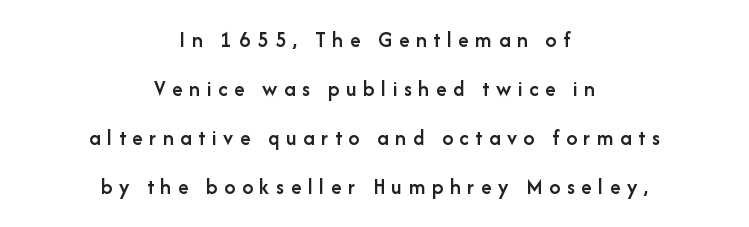
The image shows 22 px text type, upright; set centered, loose line spacing (2.22x), unusually wide letter spacing (+0.3 em), not underlined.
